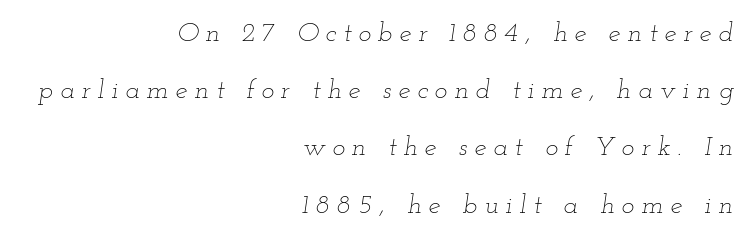
Vertically, the passage feels expansive, rows floating well apart. Ink coverage per letter is moderate at most. These lines were composed using italics. Does the copy run flush right? Yes — the right margin is perfectly even. Look at the tracking — it's clearly loosened, letters drifting apart. Check the space under the baseline: it is left empty.
